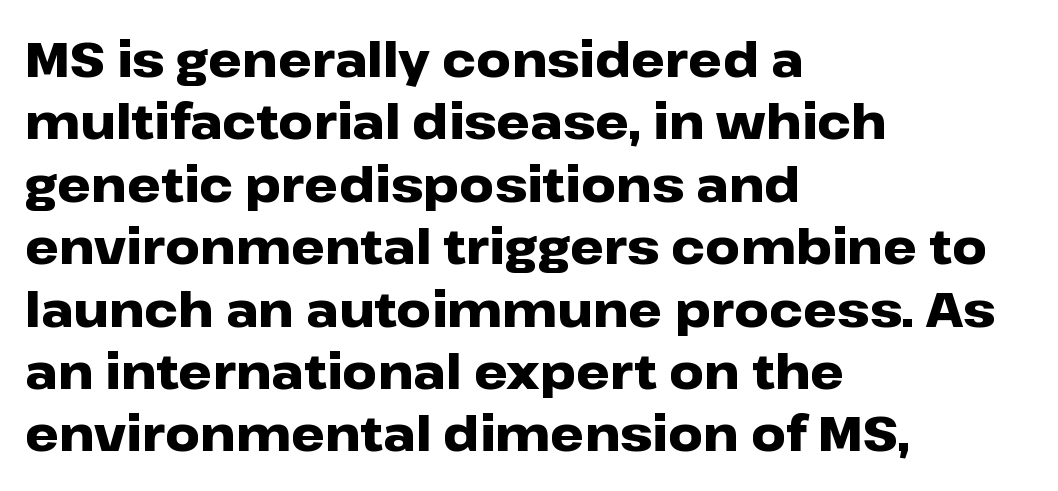
Q: Is the text bold? A: Yes.
Q: Is the text italic (slanted)? A: No, it is upright.
Q: Is the typeface a serif or a sans-serif typeface? A: Sans-serif.
Q: Is the text underlined? A: No.
Q: How is the paragraph aligned? A: Left-aligned.
Q: Is the spacing between letters normal or unusually wide? A: Normal.
Q: Is the spacing between lines tight, normal or loose? A: Normal.
Q: Width (condensed, normal, or wide)? A: Wide.
Q: Stroke contrast? A: Low.
Q: x-height? A: Medium.
Q: Monospaced? A: No.
